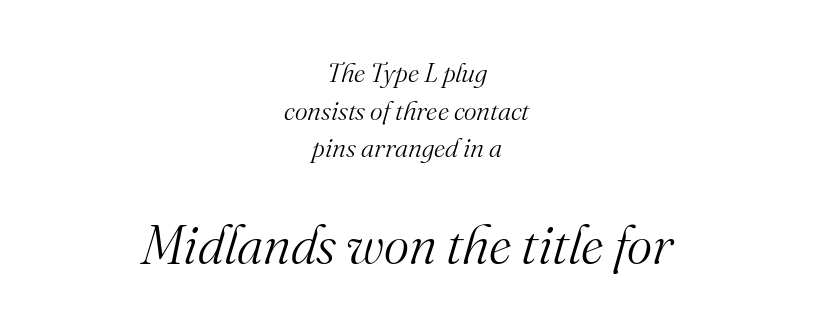
What kind of face is this? One with serifs. Summary of vertical rhythm: regular, with standard interline spacing. Between one letter and the next there's only the usual sliver of space. Unbolded letterforms with no extra heft.
